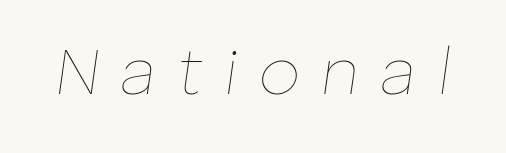
The image shows 66 px thin type, italic (leaning right); set unusually wide letter spacing (+0.32 em), not underlined; low stroke contrast and a medium x-height.
